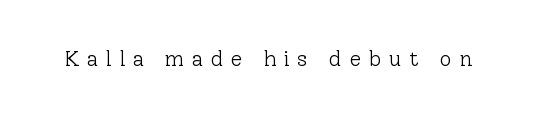
Q: Is the text bold? A: No.
Q: Is the text italic (slanted)? A: No, it is upright.
Q: Is the text underlined? A: No.
Q: Is the spacing between letters normal or unusually wide? A: Unusually wide.
